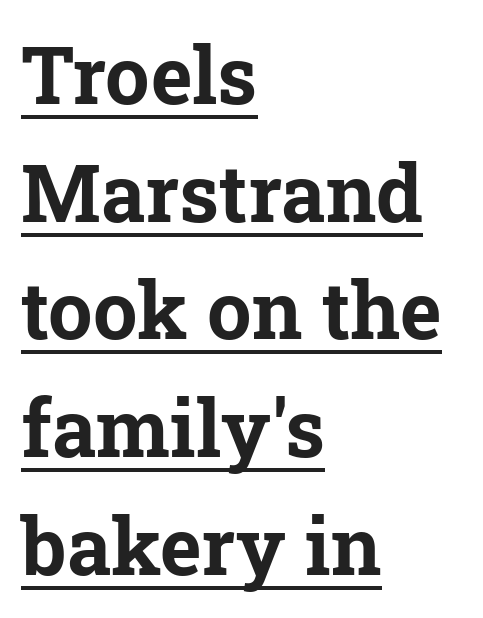
Q: Is the text bold? A: Yes.
Q: Is the text italic (slanted)? A: No, it is upright.
Q: Is the typeface a serif or a sans-serif typeface? A: Serif.
Q: Is the text underlined? A: Yes.
Q: How is the paragraph aligned? A: Left-aligned.
Q: Is the spacing between letters normal or unusually wide? A: Normal.
Q: Is the spacing between lines tight, normal or loose? A: Normal.
Q: Width (condensed, normal, or wide)? A: Normal.
Q: Stroke contrast? A: Low.
Q: x-height? A: Medium.
Q: Monospaced? A: No.
